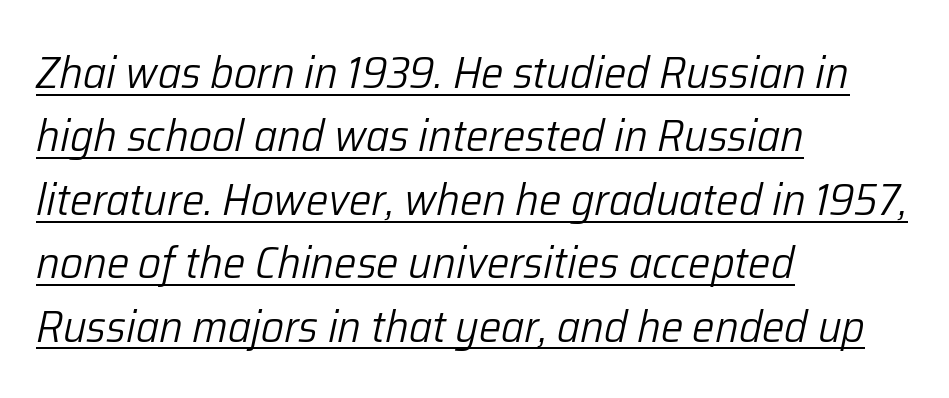
The image shows 45 px light type, italic (leaning right); set left-aligned, normal line spacing (1.41x), normal letter spacing, underlined; low stroke contrast and a medium x-height.
